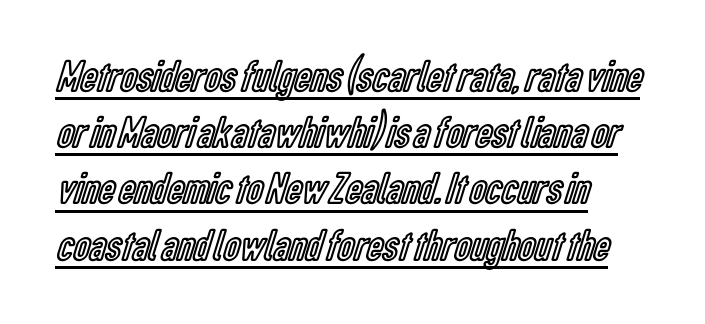
{"width": "condensed", "x_height": "medium", "monospaced": "no", "underline": "yes", "align": "left", "line_spacing": "normal", "line_spacing_ratio": 1.25, "letter_spacing": "normal", "letter_spacing_em": 0.0, "glyph_px": 45}
